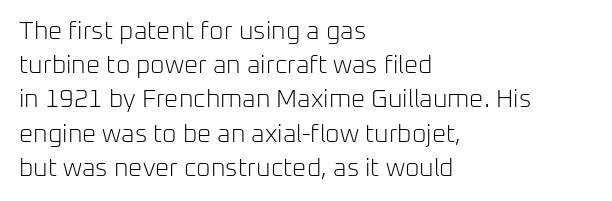
The image shows 25 px text type, upright; set left-aligned, normal line spacing (1.37x), normal letter spacing, not underlined.
